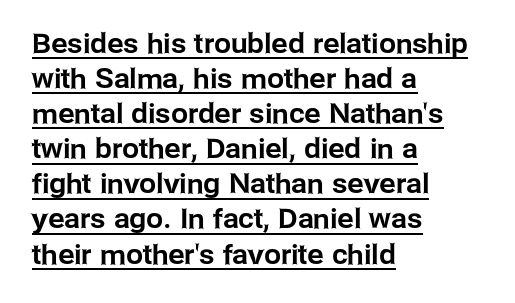
Q: Is the text italic (slanted)? A: No, it is upright.
Q: Is the text underlined? A: Yes.
Q: How is the paragraph aligned? A: Left-aligned.
Q: Is the spacing between letters normal or unusually wide? A: Normal.
Q: Is the spacing between lines tight, normal or loose? A: Normal.
